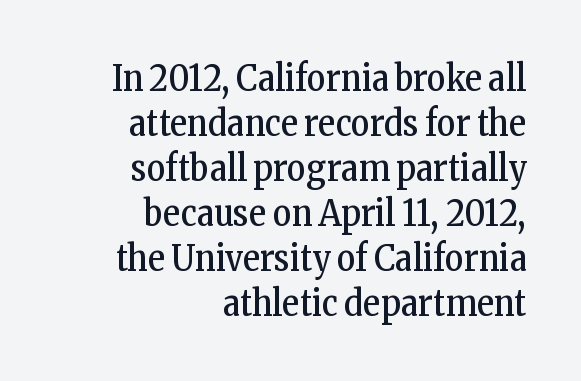
{"serif": "yes", "italic": "no", "bold": "no", "weight": "regular", "width": "condensed", "stroke_contrast": "low", "x_height": "medium", "monospaced": "no", "underline": "no", "align": "right", "line_spacing": "normal", "line_spacing_ratio": 1.25, "letter_spacing": "normal", "letter_spacing_em": 0.0, "glyph_px": 36}
